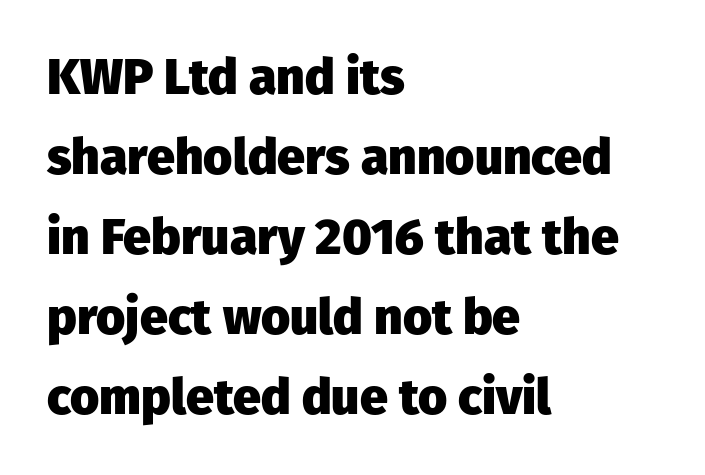
Each row of text sits above clean, open space. This rendering uses left alignment, leaving the right contour irregular. Classification — sans serif. Summary of weight: heavy, a full bold. Note the varied advance widths — an 'i' is clearly narrower than an 'm'. In terms of leading, this rendering sits right in the middle.
